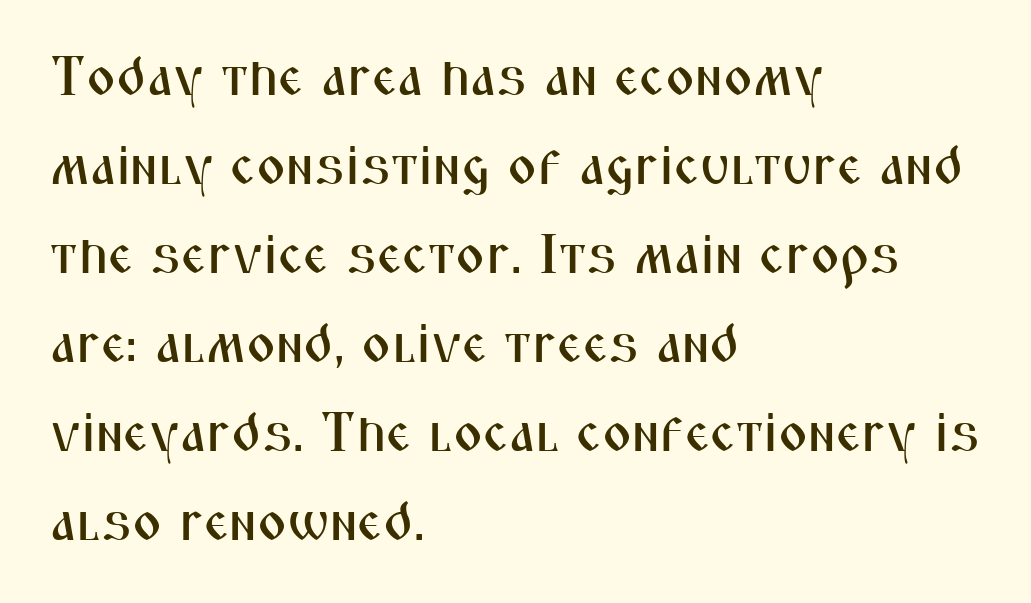
{"serif": "no", "italic": "no", "width": "condensed", "stroke_contrast": "medium", "x_height": "medium", "monospaced": "no", "underline": "no", "align": "left", "line_spacing": "normal", "line_spacing_ratio": 1.59, "letter_spacing": "normal", "letter_spacing_em": 0.0, "glyph_px": 56}
